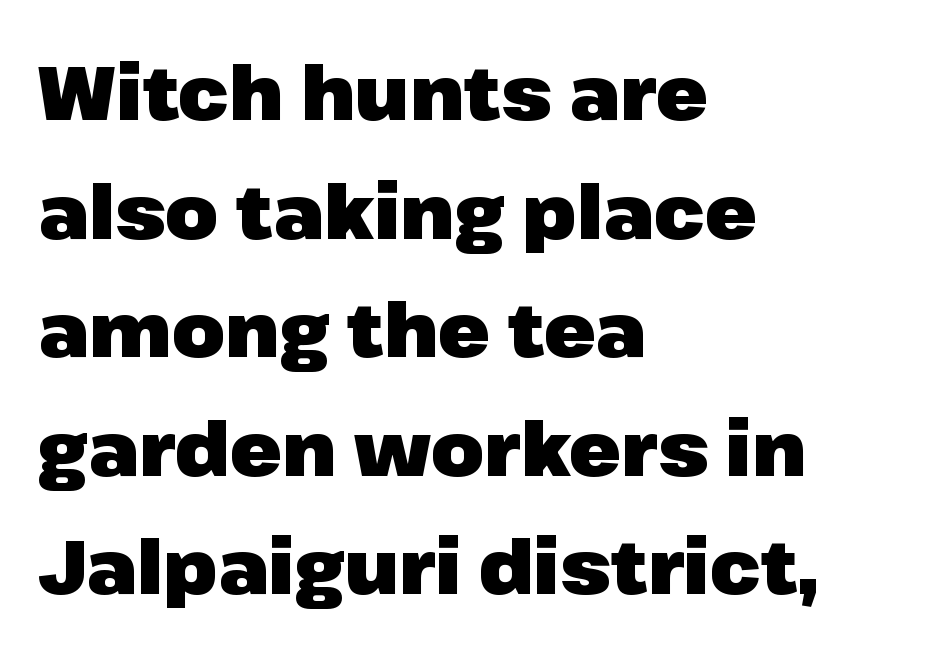
{"serif": "no", "italic": "no", "bold": "yes", "weight": "heavy", "width": "normal", "stroke_contrast": "low", "x_height": "medium", "monospaced": "no", "underline": "no", "align": "left", "line_spacing": "normal", "line_spacing_ratio": 1.56, "letter_spacing": "normal", "letter_spacing_em": 0.0, "glyph_px": 76}
